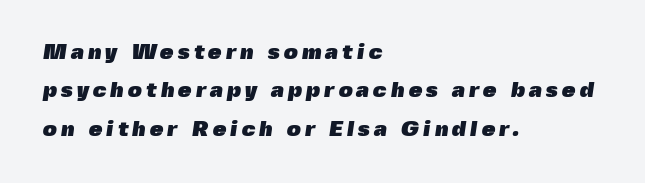
{"bold": "yes", "underline": "no", "align": "left", "line_spacing_ratio": 1.75, "glyph_px": 22}
